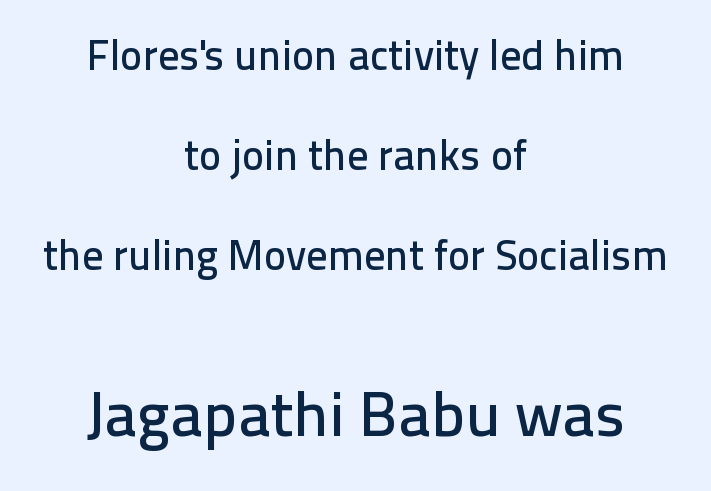
The image shows 63 px sans-serif type, upright; set centered, loose line spacing (2.38x), normal letter spacing, not underlined; the second (bottom) block is 1.5x larger; low stroke contrast and a medium x-height.
